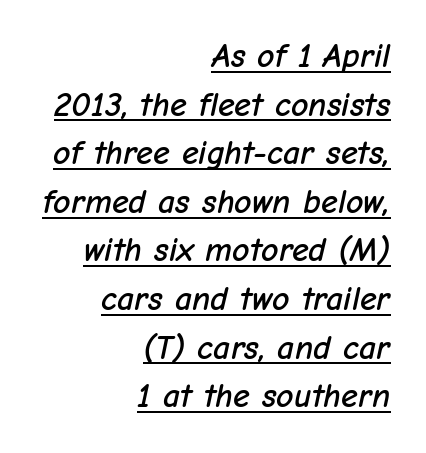
{"italic": "yes", "lean": "right", "slant_degrees": 12, "width": "normal", "stroke_contrast": "low", "x_height": "medium", "monospaced": "no", "underline": "yes", "align": "right", "line_spacing": "normal", "line_spacing_ratio": 1.43, "letter_spacing": "normal", "letter_spacing_em": 0.0, "glyph_px": 34}
